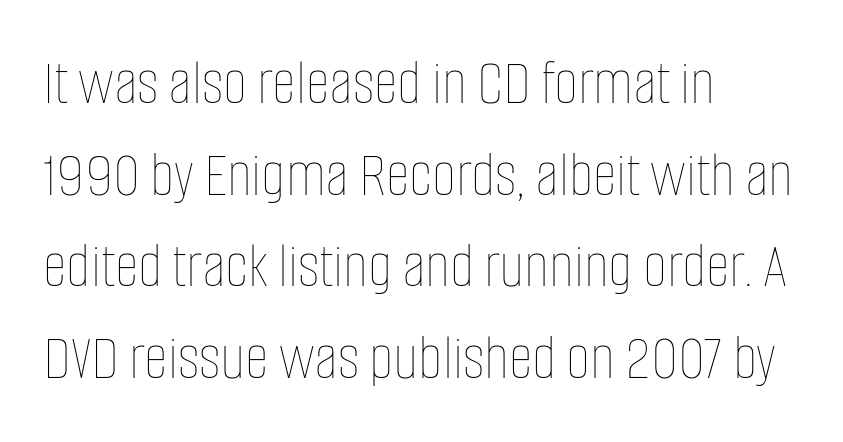
The image shows 66 px thin, condensed type, upright; set left-aligned, normal line spacing (1.39x), normal letter spacing, not underlined; low stroke contrast and a large x-height.
